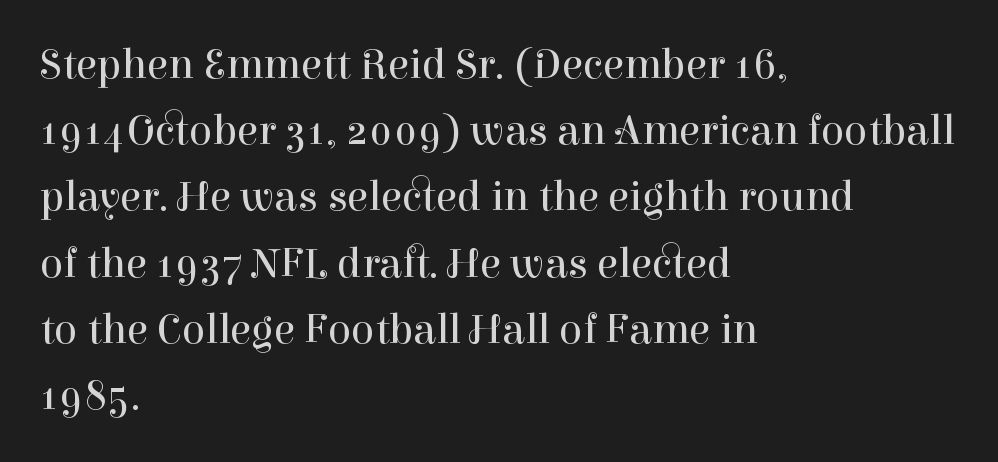
{"serif": "yes", "italic": "no", "bold": "no", "weight": "regular", "width": "normal", "stroke_contrast": "high", "x_height": "medium", "monospaced": "no", "underline": "no", "align": "left", "line_spacing": "normal", "line_spacing_ratio": 1.54, "letter_spacing": "normal", "letter_spacing_em": 0.0, "glyph_px": 43}
